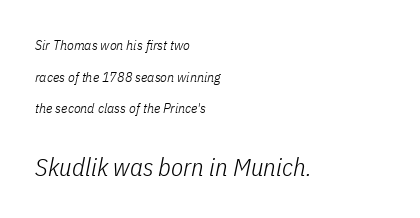
{"italic": "yes", "lean": "right", "slant_degrees": 11, "bold": "no", "underline": "no", "align": "left", "line_spacing": "loose", "line_spacing_ratio": 2.26, "letter_spacing": "normal", "letter_spacing_em": 0.0, "larger_block": "second", "size_ratio": 1.79, "glyph_px": 25}
